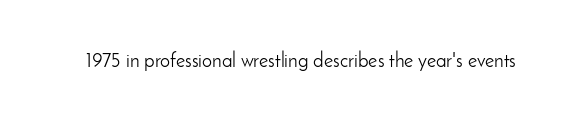
Q: Is the text bold? A: No.
Q: Is the text italic (slanted)? A: No, it is upright.
Q: Is the text underlined? A: No.
Q: Is the spacing between letters normal or unusually wide? A: Normal.
